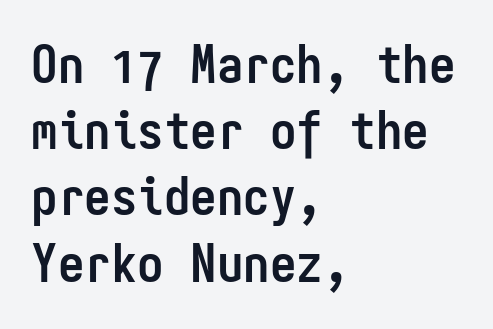
These lines are composed in type without serifs. Lines of text with bare space underneath. This sample keeps an unexceptional amount of space between lines. Tracking value appears to be zero — textbook default spacing.
